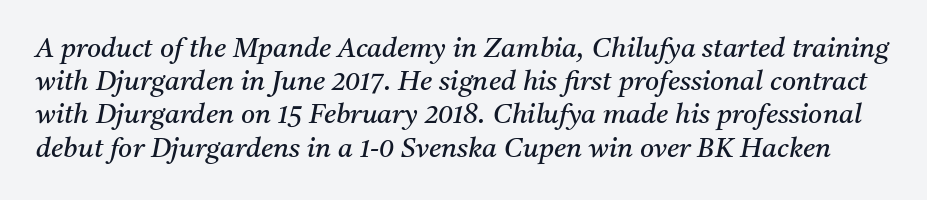
{"italic": "yes", "lean": "right", "slant_degrees": 11, "bold": "no", "underline": "no", "line_spacing_ratio": 1.23, "letter_spacing": "normal", "letter_spacing_em": 0.0, "glyph_px": 27}
